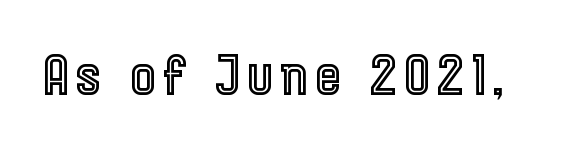
The image shows 54 px condensed type, upright; set not underlined; a medium x-height.
